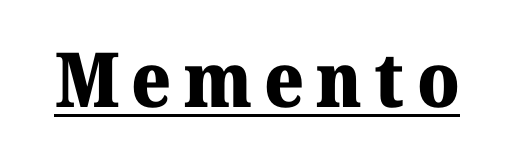
Q: Is the text bold? A: Yes.
Q: Is the text italic (slanted)? A: No, it is upright.
Q: Is the typeface a serif or a sans-serif typeface? A: Serif.
Q: Is the text underlined? A: Yes.
Q: Width (condensed, normal, or wide)? A: Normal.
Q: Stroke contrast? A: Medium.
Q: x-height? A: Medium.
Q: Monospaced? A: No.
